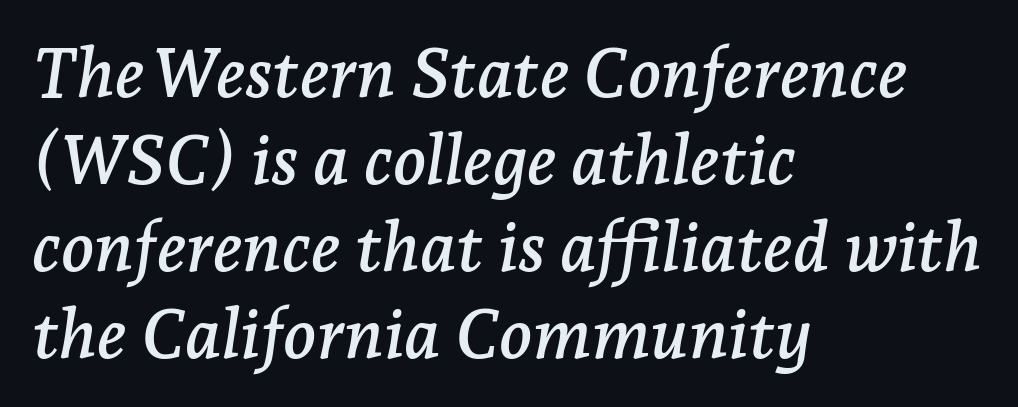
The image shows 69 px serif type, italic (leaning right); set left-aligned, normal line spacing (1.26x), normal letter spacing, not underlined; low stroke contrast and a medium x-height.
